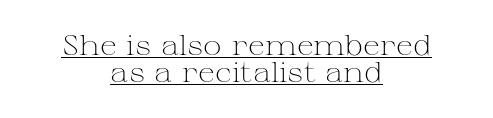
Q: Is the text bold? A: No.
Q: Is the text italic (slanted)? A: No, it is upright.
Q: Is the typeface a serif or a sans-serif typeface? A: Serif.
Q: Is the text underlined? A: Yes.
Q: How is the paragraph aligned? A: Centered.
Q: Is the spacing between letters normal or unusually wide? A: Normal.
Q: Is the spacing between lines tight, normal or loose? A: Tight.
Q: Width (condensed, normal, or wide)? A: Wide.
Q: Stroke contrast? A: Medium.
Q: x-height? A: Medium.
Q: Monospaced? A: No.
